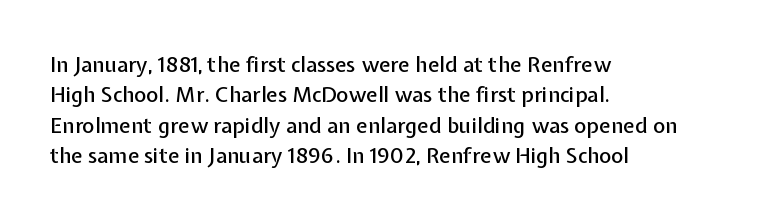
A bare baseline throughout the passage. This rendering uses left alignment, leaving the right contour irregular. Vertical strokes here are truly vertical. Glyph-to-glyph distance matches everyday printed text. If you measured baseline to baseline, you'd find a middling distance.
